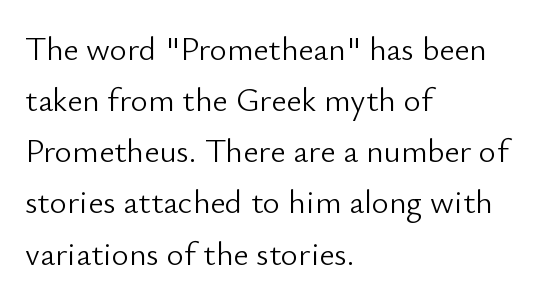
Q: Is the text bold? A: No.
Q: Is the text italic (slanted)? A: No, it is upright.
Q: Is the typeface a serif or a sans-serif typeface? A: Sans-serif.
Q: Is the text underlined? A: No.
Q: How is the paragraph aligned? A: Left-aligned.
Q: Is the spacing between letters normal or unusually wide? A: Normal.
Q: Is the spacing between lines tight, normal or loose? A: Normal.
Q: Width (condensed, normal, or wide)? A: Normal.
Q: Stroke contrast? A: Low.
Q: x-height? A: Small.
Q: Monospaced? A: No.
